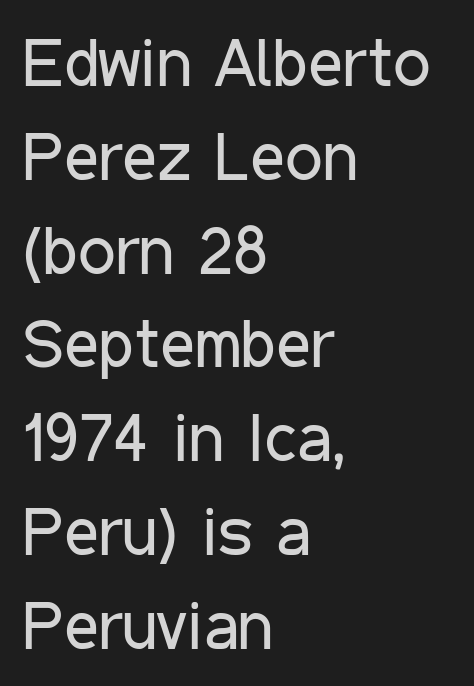
The image shows 67 px regular-weight, condensed sans-serif type, upright; set left-aligned, normal line spacing (1.4x), normal letter spacing, not underlined; low stroke contrast and a medium x-height.
